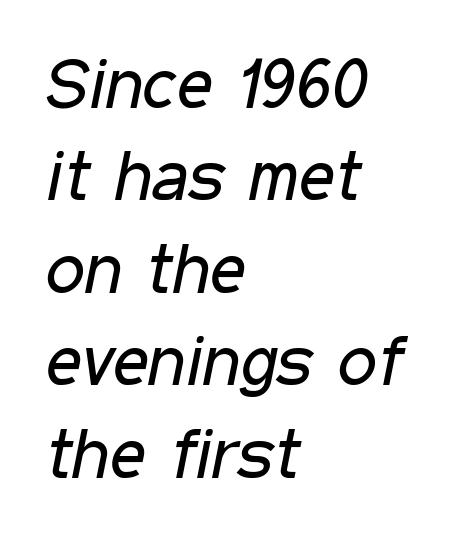
The image shows 70 px regular-weight, condensed type, italic (leaning right); set left-aligned, normal line spacing (1.32x), normal letter spacing, not underlined; low stroke contrast and a medium x-height.
